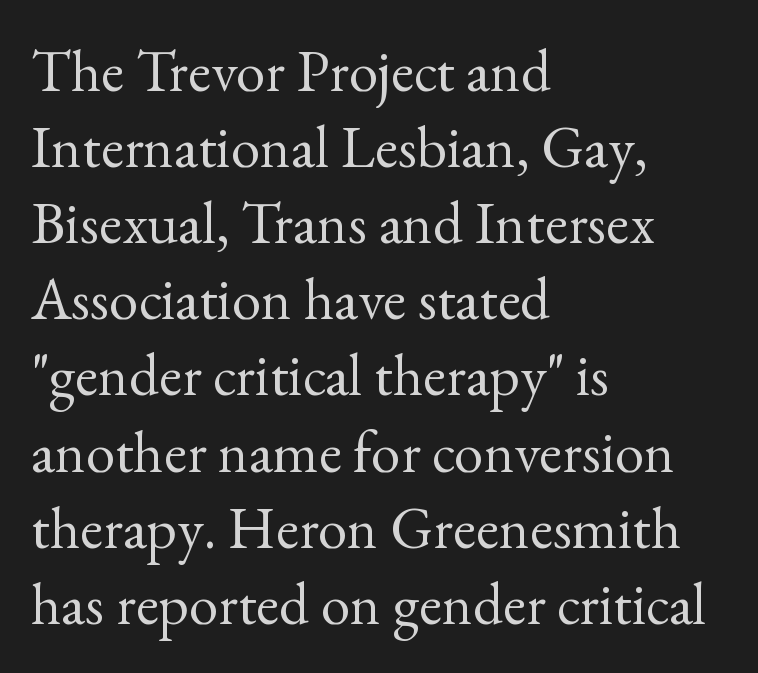
The image shows 59 px regular-weight serif type, upright; set left-aligned, normal line spacing (1.29x), normal letter spacing, not underlined; a small x-height.
